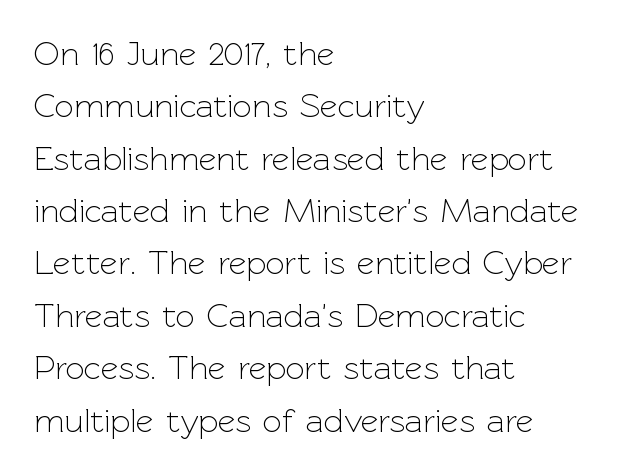
Q: Is the text bold? A: No.
Q: Is the text italic (slanted)? A: No, it is upright.
Q: Is the typeface a serif or a sans-serif typeface? A: Sans-serif.
Q: Is the text underlined? A: No.
Q: How is the paragraph aligned? A: Left-aligned.
Q: Is the spacing between letters normal or unusually wide? A: Normal.
Q: Is the spacing between lines tight, normal or loose? A: Normal.
Q: Width (condensed, normal, or wide)? A: Normal.
Q: x-height? A: Medium.
Q: Monospaced? A: No.
